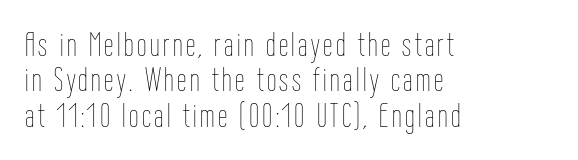
{"italic": "no", "bold": "no", "weight": "thin", "width": "condensed", "stroke_contrast": "low", "x_height": "medium", "monospaced": "no", "underline": "no", "align": "left", "line_spacing": "tight", "line_spacing_ratio": 1.04, "glyph_px": 34}
